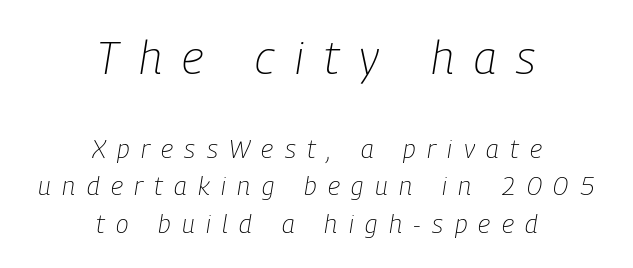
The axis of the letterforms is tilted away from vertical. Baseline-to-baseline distance is the conventional proportion of letter height. The passage shown has open, widely tracked lettering throughout. This is not heavy type; no bold has been used. Does the copy run flush right? No — it is centered line by line. Whoever set this made the first block the dominant, larger element.
